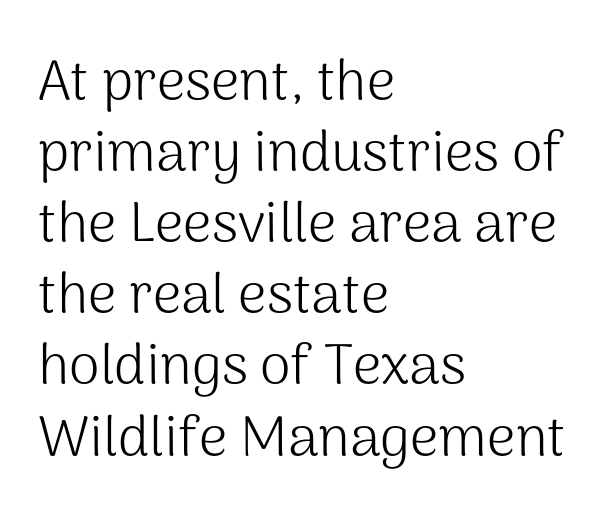
The image shows 56 px light sans-serif type, upright; set left-aligned, normal line spacing (1.27x), normal letter spacing, not underlined; medium stroke contrast and a medium x-height.
